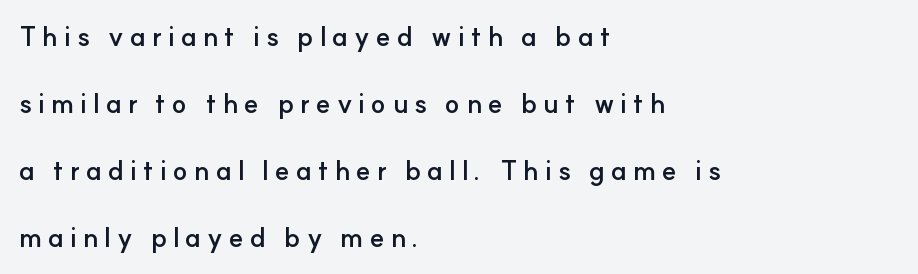
Q: Is the text bold? A: Yes.
Q: Is the text italic (slanted)? A: No, it is upright.
Q: Is the text underlined? A: No.
Q: How is the paragraph aligned? A: Left-aligned.
Q: Is the spacing between letters normal or unusually wide? A: Unusually wide.
Q: Is the spacing between lines tight, normal or loose? A: Loose.
